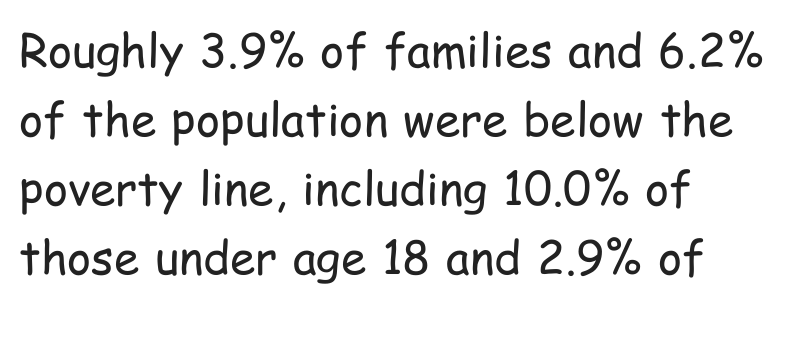
The image shows 46 px regular-weight, condensed sans-serif type, upright; set left-aligned, normal line spacing (1.5x), normal letter spacing, not underlined; low stroke contrast and a medium x-height.
